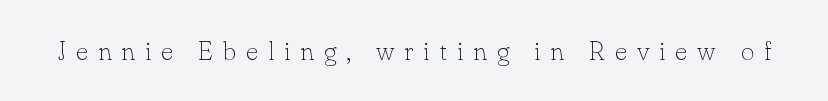
Q: Is the text bold? A: No.
Q: Is the text italic (slanted)? A: No, it is upright.
Q: Is the text underlined? A: No.
Q: Is the spacing between letters normal or unusually wide? A: Unusually wide.
